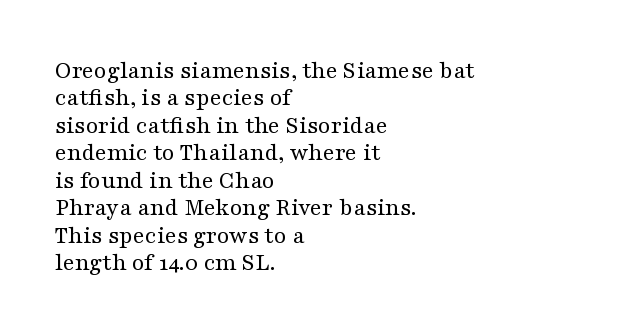
Q: Is the text bold? A: No.
Q: Is the text italic (slanted)? A: No, it is upright.
Q: Is the text underlined? A: No.
Q: How is the paragraph aligned? A: Left-aligned.
Q: Is the spacing between letters normal or unusually wide? A: Normal.
Q: Is the spacing between lines tight, normal or loose? A: Tight.
